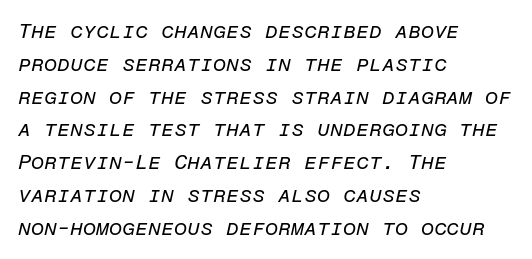
Q: Is the text bold? A: No.
Q: Is the text italic (slanted)? A: Yes, it leans right by about 12 degrees.
Q: Is the text underlined? A: No.
Q: How is the paragraph aligned? A: Left-aligned.
Q: Is the spacing between letters normal or unusually wide? A: Normal.
Q: Is the spacing between lines tight, normal or loose? A: Normal.
